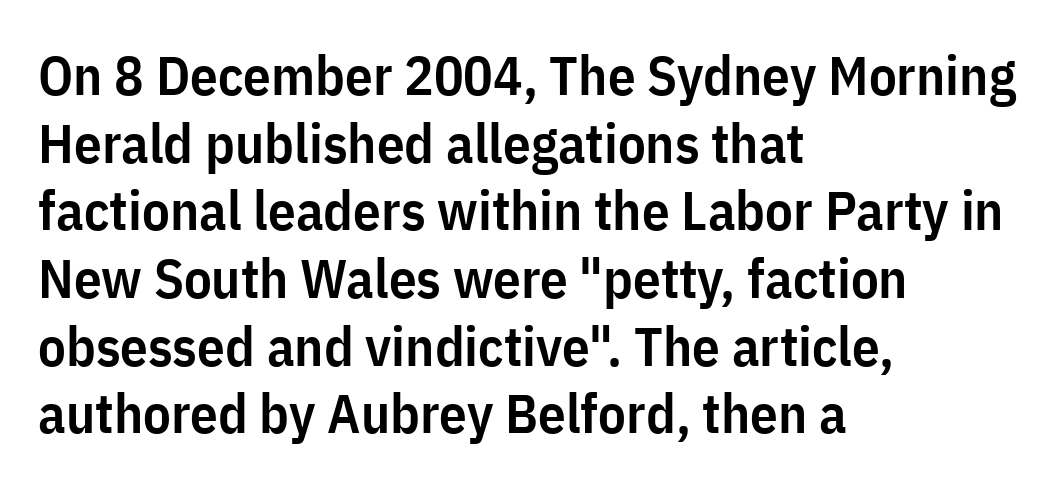
{"serif": "no", "italic": "no", "bold": "semi", "weight": "semibold", "width": "condensed", "stroke_contrast": "low", "x_height": "medium", "monospaced": "no", "underline": "no", "align": "left", "line_spacing_ratio": 1.23, "letter_spacing": "normal", "letter_spacing_em": 0.0, "glyph_px": 55}
